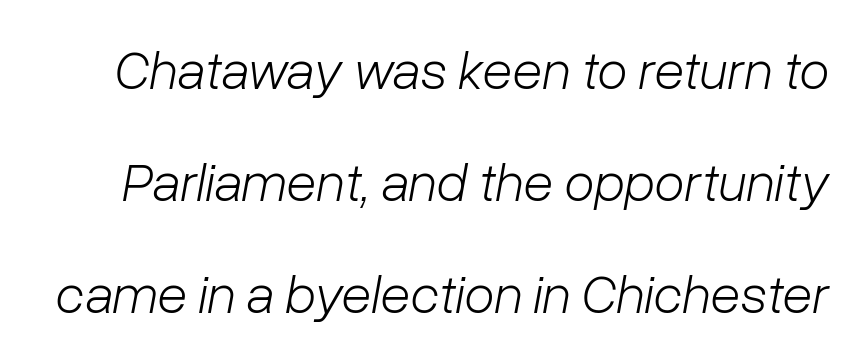
{"italic": "yes", "lean": "right", "slant_degrees": 10, "bold": "no", "weight": "light", "width": "normal", "stroke_contrast": "low", "x_height": "medium", "monospaced": "no", "underline": "no", "line_spacing": "loose", "line_spacing_ratio": 2.04, "letter_spacing": "normal", "letter_spacing_em": 0.0, "glyph_px": 55}
